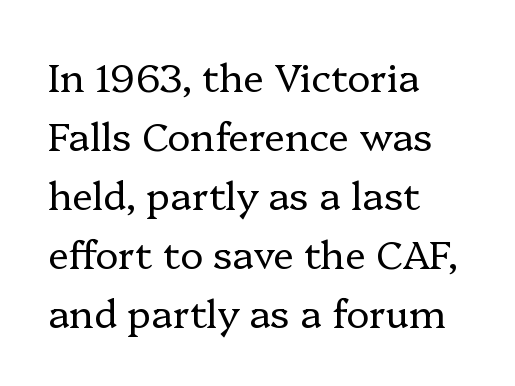
The image shows 39 px regular-weight serif type, upright; set left-aligned, normal line spacing (1.51x), normal letter spacing, not underlined; low stroke contrast and a medium x-height.
